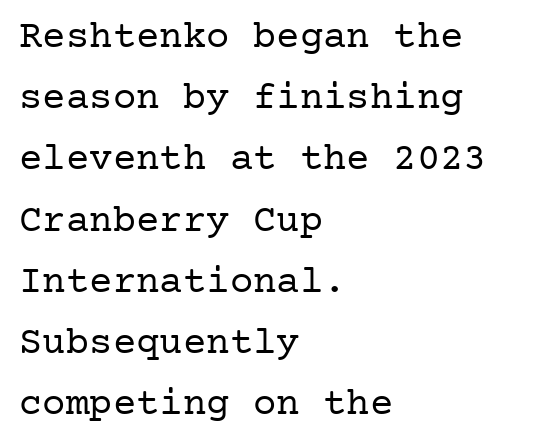
Q: Is the text bold? A: No.
Q: Is the text italic (slanted)? A: No, it is upright.
Q: Is the typeface a serif or a sans-serif typeface? A: Serif.
Q: Is the text underlined? A: No.
Q: How is the paragraph aligned? A: Left-aligned.
Q: Is the spacing between letters normal or unusually wide? A: Normal.
Q: Is the spacing between lines tight, normal or loose? A: Normal.
Q: Width (condensed, normal, or wide)? A: Normal.
Q: Stroke contrast? A: Low.
Q: x-height? A: Medium.
